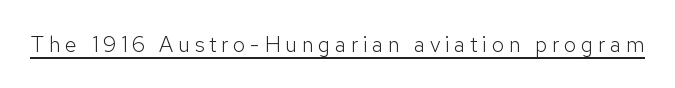
The passage shown is underscored from start to finish. Is this a heavy cut? Hardly; it is regular or lighter. Letter spacing: wide. Style check: upright.
